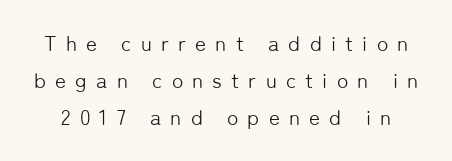
{"italic": "no", "bold": "no", "underline": "no", "line_spacing_ratio": 1.77, "letter_spacing": "wide", "letter_spacing_em": 0.44, "glyph_px": 21}
